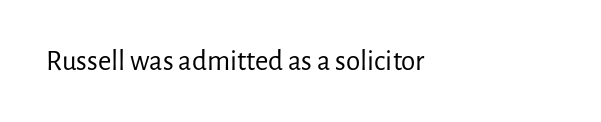
Q: Is the text bold? A: No.
Q: Is the text italic (slanted)? A: No, it is upright.
Q: Is the typeface a serif or a sans-serif typeface? A: Sans-serif.
Q: Is the text underlined? A: No.
Q: How is the paragraph aligned? A: Left-aligned.
Q: Is the spacing between letters normal or unusually wide? A: Normal.
Q: Width (condensed, normal, or wide)? A: Normal.
Q: Stroke contrast? A: Low.
Q: x-height? A: Medium.
Q: Monospaced? A: No.
